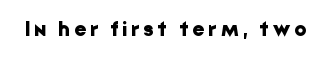
Q: Is the text bold? A: Yes.
Q: Is the text italic (slanted)? A: No, it is upright.
Q: Is the text underlined? A: No.
Q: Is the spacing between letters normal or unusually wide? A: Unusually wide.
